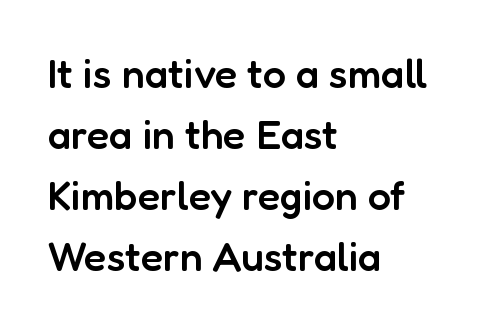
Q: Is the text bold? A: Semi-bold.
Q: Is the text italic (slanted)? A: No, it is upright.
Q: Is the typeface a serif or a sans-serif typeface? A: Sans-serif.
Q: Is the text underlined? A: No.
Q: How is the paragraph aligned? A: Left-aligned.
Q: Is the spacing between letters normal or unusually wide? A: Normal.
Q: Is the spacing between lines tight, normal or loose? A: Normal.
Q: Width (condensed, normal, or wide)? A: Normal.
Q: Stroke contrast? A: Low.
Q: x-height? A: Medium.
Q: Monospaced? A: No.
